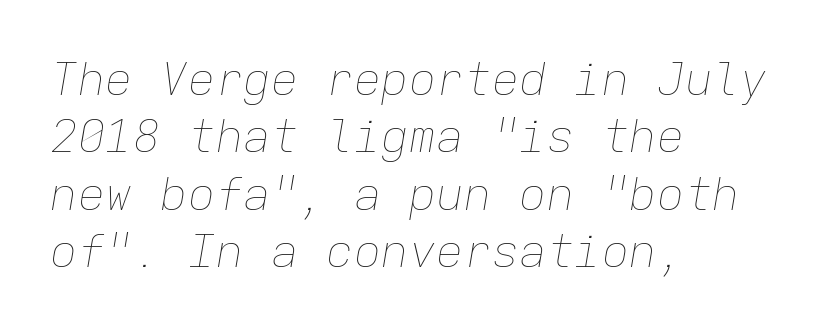
Q: Is the text bold? A: No.
Q: Is the text italic (slanted)? A: Yes, it leans right by about 9 degrees.
Q: Is the text underlined? A: No.
Q: How is the paragraph aligned? A: Left-aligned.
Q: Is the spacing between letters normal or unusually wide? A: Normal.
Q: Is the spacing between lines tight, normal or loose? A: Normal.
Q: Width (condensed, normal, or wide)? A: Normal.
Q: Stroke contrast? A: Low.
Q: x-height? A: Medium.
Q: Monospaced? A: Yes.
